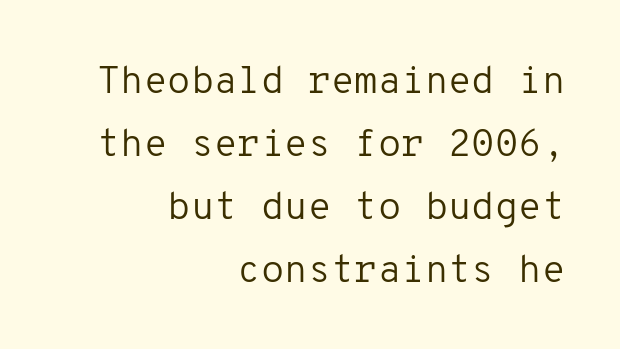
Q: Is the text bold? A: No.
Q: Is the text italic (slanted)? A: No, it is upright.
Q: Is the typeface a serif or a sans-serif typeface? A: Sans-serif.
Q: Is the text underlined? A: No.
Q: How is the paragraph aligned? A: Right-aligned.
Q: Is the spacing between letters normal or unusually wide? A: Normal.
Q: Is the spacing between lines tight, normal or loose? A: Normal.
Q: Width (condensed, normal, or wide)? A: Normal.
Q: Stroke contrast? A: Low.
Q: x-height? A: Medium.
Q: Monospaced? A: Yes.
